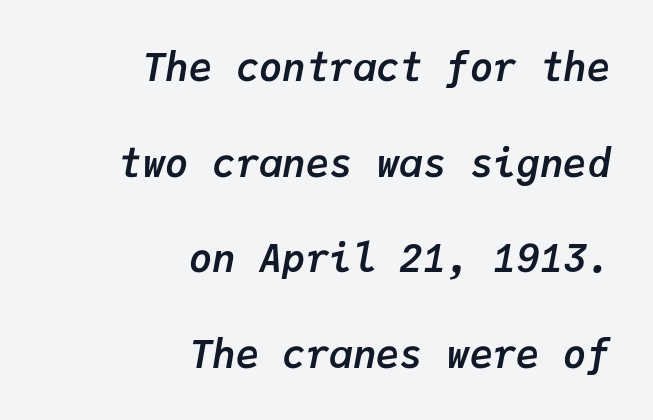
The image shows 39 px semibold type, italic (leaning right), monospaced; set right-aligned, loose line spacing (2.45x), normal letter spacing, not underlined; low stroke contrast and a medium x-height.
